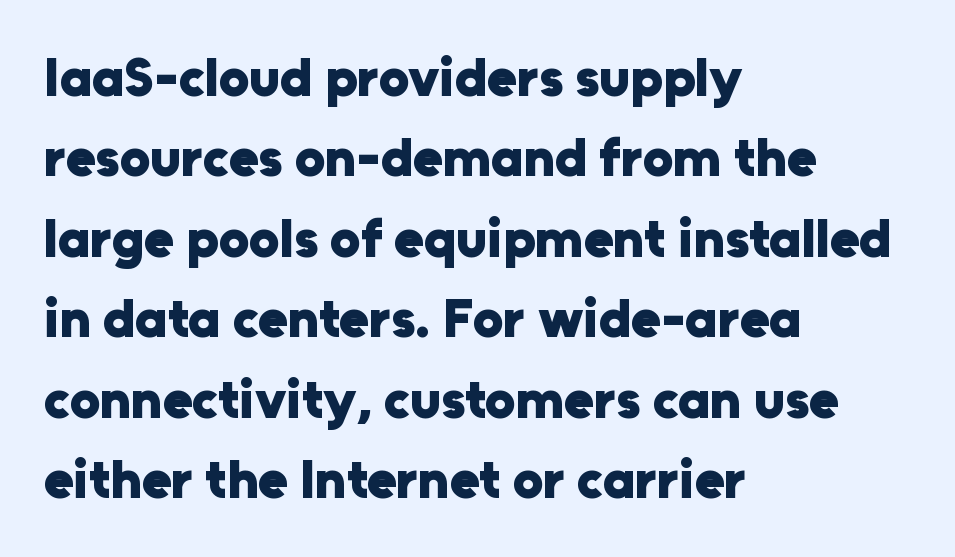
{"serif": "no", "italic": "no", "bold": "yes", "weight": "heavy", "width": "normal", "stroke_contrast": "low", "x_height": "medium", "monospaced": "no", "underline": "no", "align": "left", "line_spacing": "normal", "line_spacing_ratio": 1.49, "letter_spacing": "normal", "letter_spacing_em": 0.0, "glyph_px": 54}
